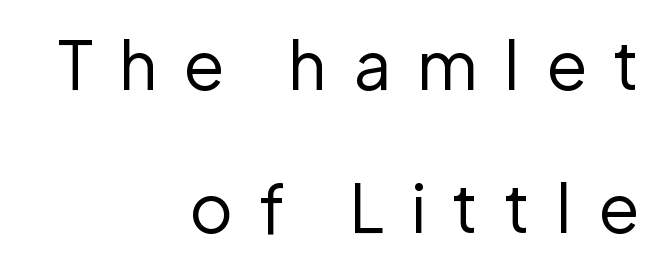
Q: Is the text bold? A: No.
Q: Is the text italic (slanted)? A: No, it is upright.
Q: Is the typeface a serif or a sans-serif typeface? A: Sans-serif.
Q: Is the text underlined? A: No.
Q: How is the paragraph aligned? A: Right-aligned.
Q: Is the spacing between letters normal or unusually wide? A: Unusually wide.
Q: Is the spacing between lines tight, normal or loose? A: Loose.
Q: Width (condensed, normal, or wide)? A: Normal.
Q: Stroke contrast? A: Low.
Q: x-height? A: Medium.
Q: Monospaced? A: No.
